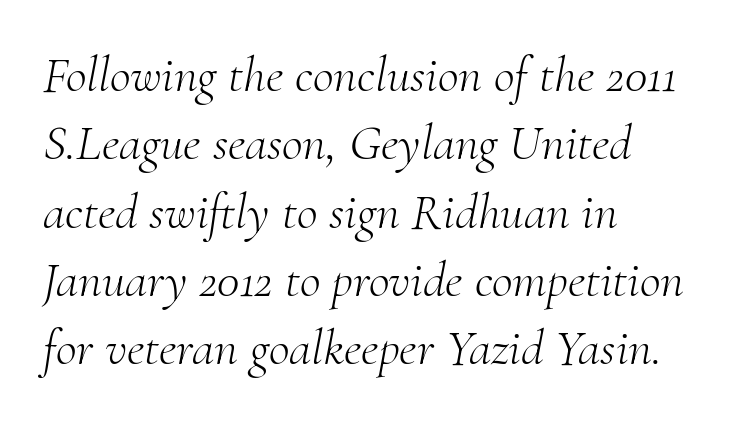
{"serif": "yes", "italic": "yes", "lean": "right", "slant_degrees": 10, "bold": "no", "weight": "light", "width": "normal", "stroke_contrast": "medium", "x_height": "small", "monospaced": "no", "underline": "no", "align": "left", "line_spacing": "normal", "line_spacing_ratio": 1.34, "letter_spacing": "normal", "letter_spacing_em": 0.0, "glyph_px": 51}
